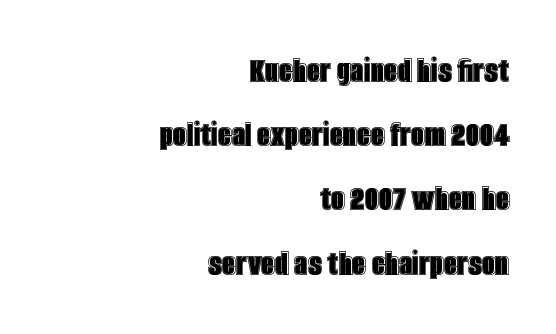
{"italic": "no", "width": "condensed", "x_height": "large", "monospaced": "no", "underline": "no", "align": "right", "line_spacing": "normal", "line_spacing_ratio": 1.69, "letter_spacing": "normal", "letter_spacing_em": 0.0, "glyph_px": 38}
